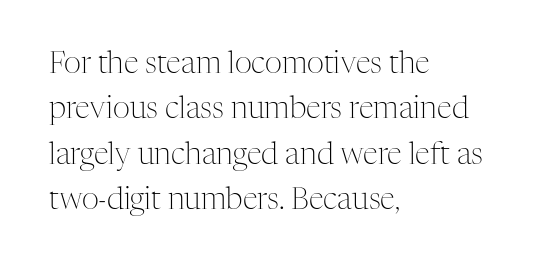
The image shows 30 px light serif type, upright; set left-aligned, normal line spacing (1.51x), normal letter spacing, not underlined; medium stroke contrast and a medium x-height.
